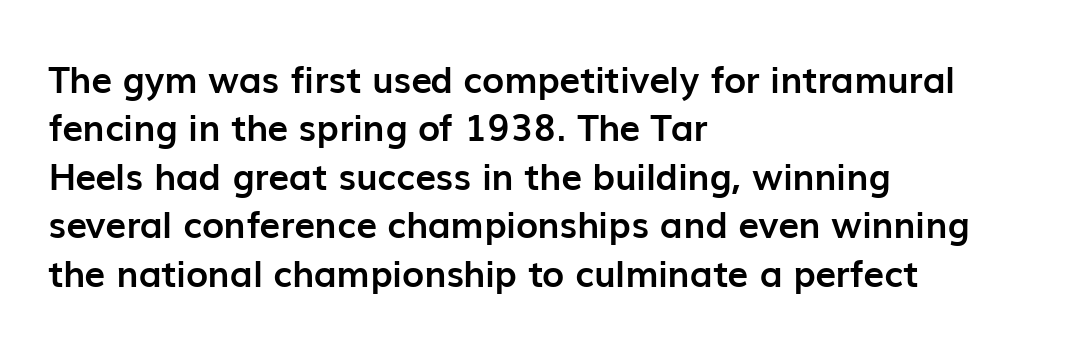
The font's upright variant was chosen for this text. Underlining? Definitely not there. Observe the ordinary spacing: letters are neighbours, not strangers. In CSS terms this would be text-align: left. Do the characters align in a grid? No, the font is proportional.
